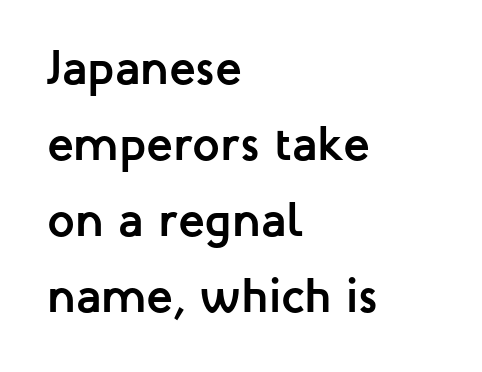
The area under the type is left untouched. The letters advance in unequal steps, a hallmark of proportional type. Does the copy run flush right? No — it runs flush left. In terms of posture, this sample is upright. Type style note: lacks serifs. Honestly, the letter spacing is just normal — you wouldn't notice it.
